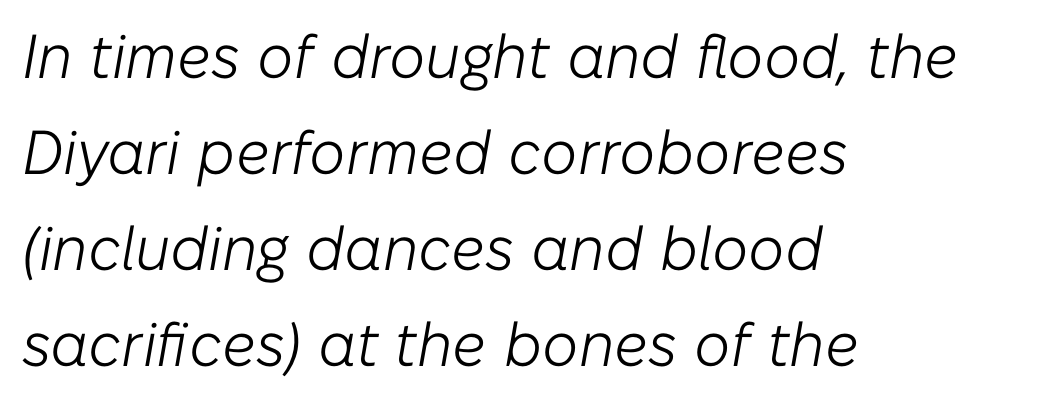
{"italic": "yes", "lean": "right", "slant_degrees": 10, "bold": "no", "weight": "light", "width": "normal", "stroke_contrast": "low", "x_height": "medium", "monospaced": "no", "underline": "no", "align": "left", "line_spacing": "normal", "line_spacing_ratio": 1.55, "letter_spacing": "normal", "letter_spacing_em": 0.0, "glyph_px": 62}
